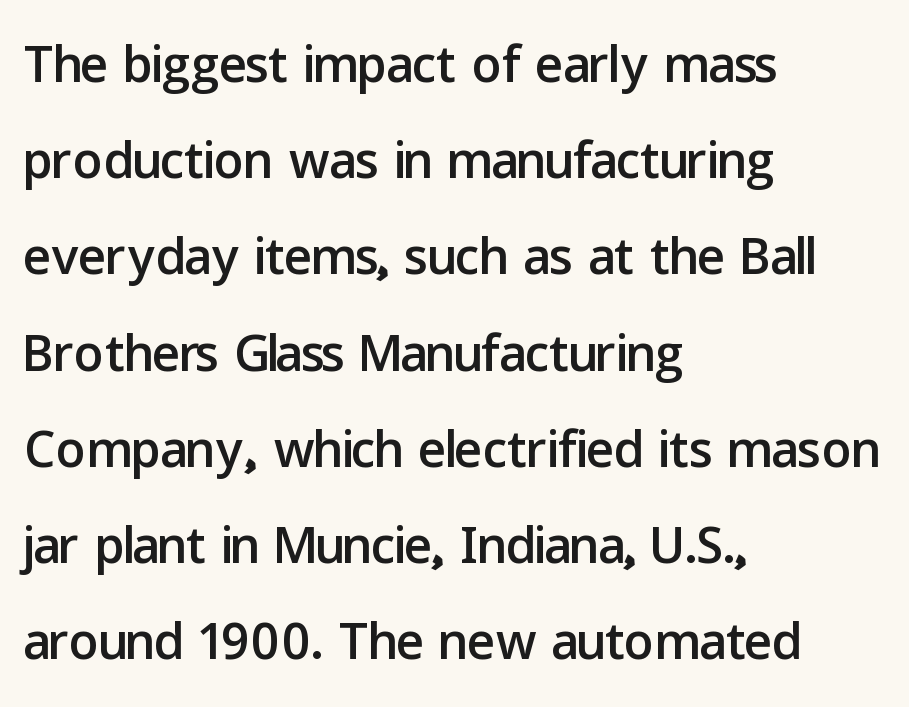
Q: Is the text italic (slanted)? A: No, it is upright.
Q: Is the typeface a serif or a sans-serif typeface? A: Sans-serif.
Q: Is the text underlined? A: No.
Q: How is the paragraph aligned? A: Left-aligned.
Q: Is the spacing between letters normal or unusually wide? A: Normal.
Q: Is the spacing between lines tight, normal or loose? A: Normal.
Q: Width (condensed, normal, or wide)? A: Normal.
Q: Stroke contrast? A: Low.
Q: x-height? A: Medium.
Q: Monospaced? A: No.
